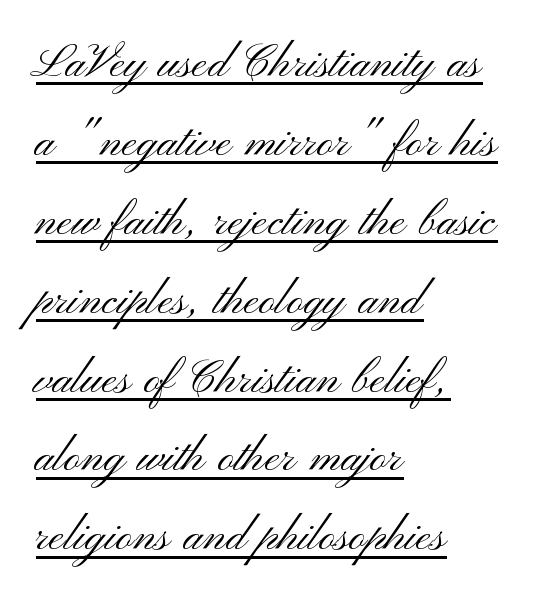
Notice how descenders clear the ascenders below comfortably — that's standard leading. A sans-serif font was chosen for this passage. Quick note: underline on. In CSS terms this would be text-align: left. The weight would be labelled regular, book, light, or lighter still.
